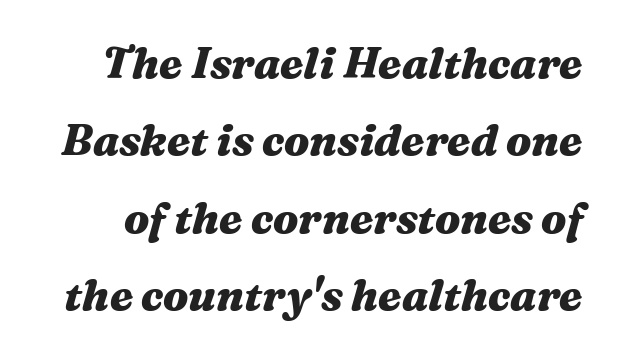
The glyphs have the mass of a bold cut. Decoration check: the copy has no underline. Characters are canted at an angle relative to the baseline's perpendicular. A typesetter would call this proportional, since set widths differ per character.
